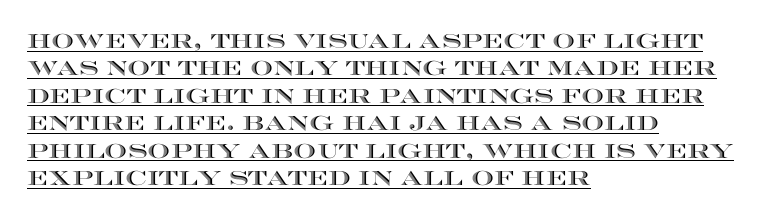
Q: Is the text italic (slanted)? A: No, it is upright.
Q: Is the text underlined? A: Yes.
Q: How is the paragraph aligned? A: Left-aligned.
Q: Is the spacing between letters normal or unusually wide? A: Normal.
Q: Is the spacing between lines tight, normal or loose? A: Normal.
